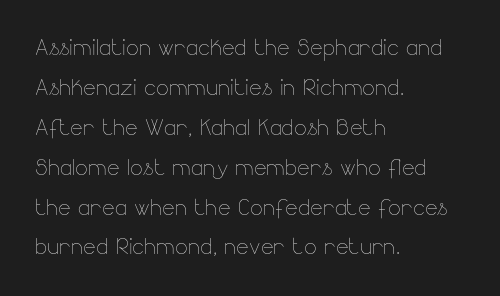
Each stroke keeps to a modest, everyday thickness or less. Letters rest on an invisible, unmarked baseline. Notice how the stems are strictly vertical — no italics here. Evenly set lines give the paragraph a standard silhouette. The type is set solid horizontally, with unmodified tracking. Teacher's note: observe the even left margin — that is flush-left alignment.
